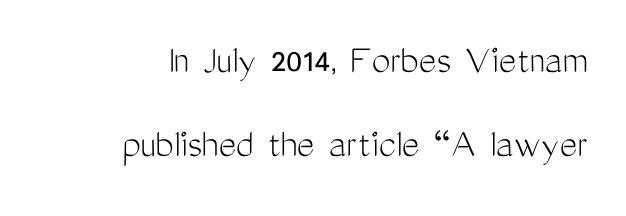
{"serif": "no", "italic": "no", "bold": "no", "weight": "light", "width": "condensed", "stroke_contrast": "medium", "x_height": "medium", "monospaced": "no", "underline": "no", "line_spacing": "loose", "line_spacing_ratio": 1.99, "letter_spacing": "normal", "letter_spacing_em": 0.0, "glyph_px": 42}
